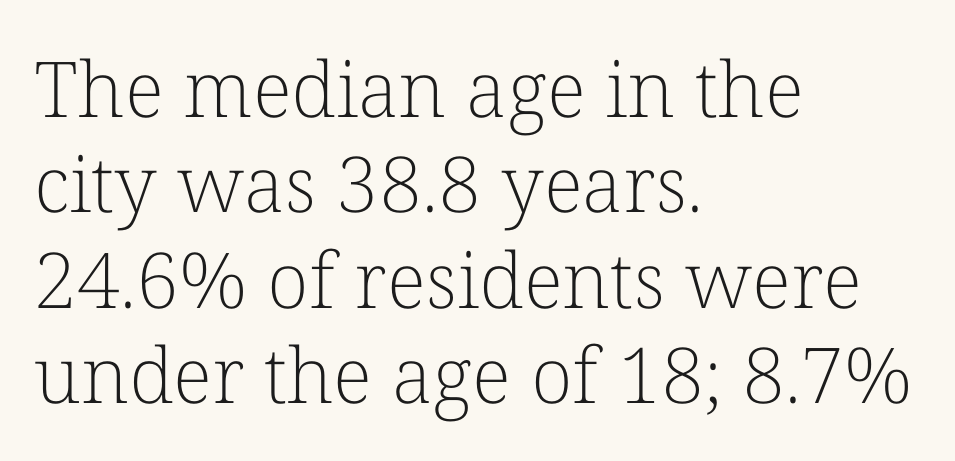
The gaps between neighbouring characters are ordinary and unremarkable. Yep, those are serifs on the letters. Ordinary non-slanted type is in use. Weight: in the light-to-regular range.
